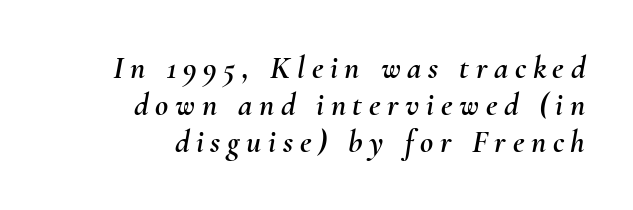
The axis of the letterforms is tilted away from vertical. The block of text is dense from top to bottom, with scant space between rows. Looks like regular typesetting: each glyph gets only the width it needs. Caption: multi-line text, flush right, ragged left.
